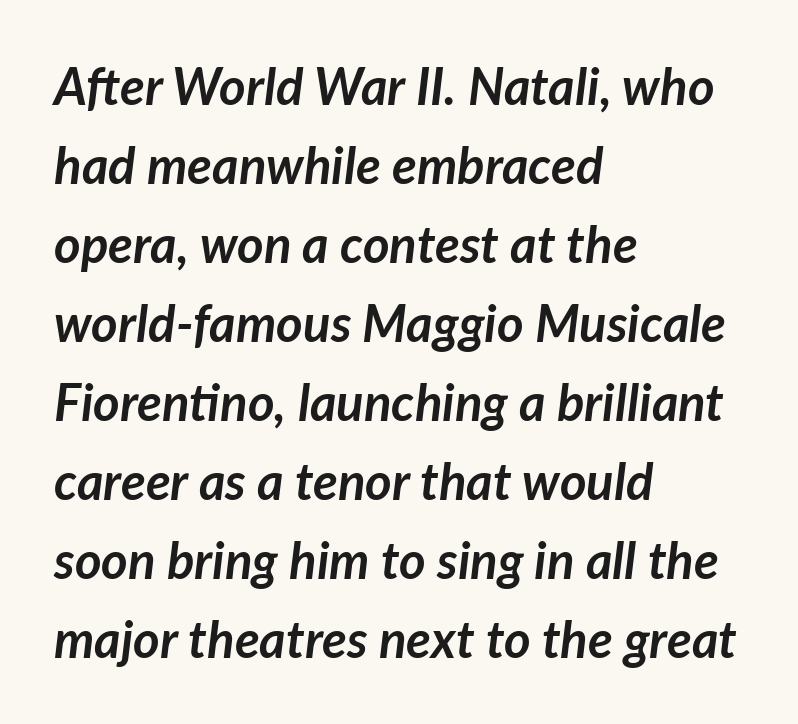
{"italic": "yes", "lean": "right", "slant_degrees": 7, "bold": "yes", "weight": "semibold", "width": "normal", "stroke_contrast": "low", "x_height": "medium", "monospaced": "no", "underline": "no", "align": "left", "line_spacing": "normal", "line_spacing_ratio": 1.55, "letter_spacing": "normal", "letter_spacing_em": 0.0, "glyph_px": 51}
